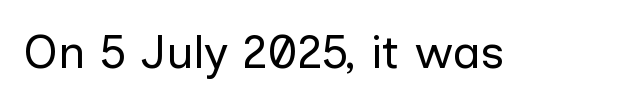
Check under the words: just untouched page. Compared with typical body copy, the letter spacing here is the same. A typesetter would call this proportional, since set widths differ per character. Vertical stems look standard width or narrower in stroke.
